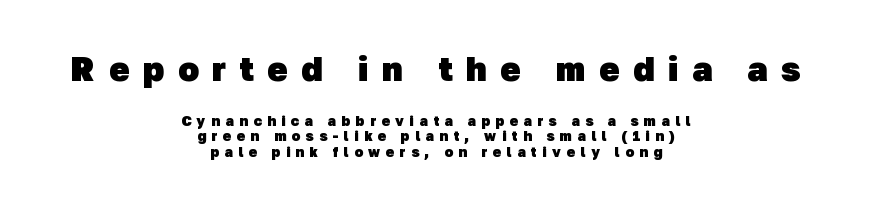
The image shows 34 px heavy sans-serif type; set centered, tight line spacing (1.11x), unusually wide letter spacing (+0.4 em), not underlined; the first (top) block is 2.43x larger; low stroke contrast and a medium x-height.
